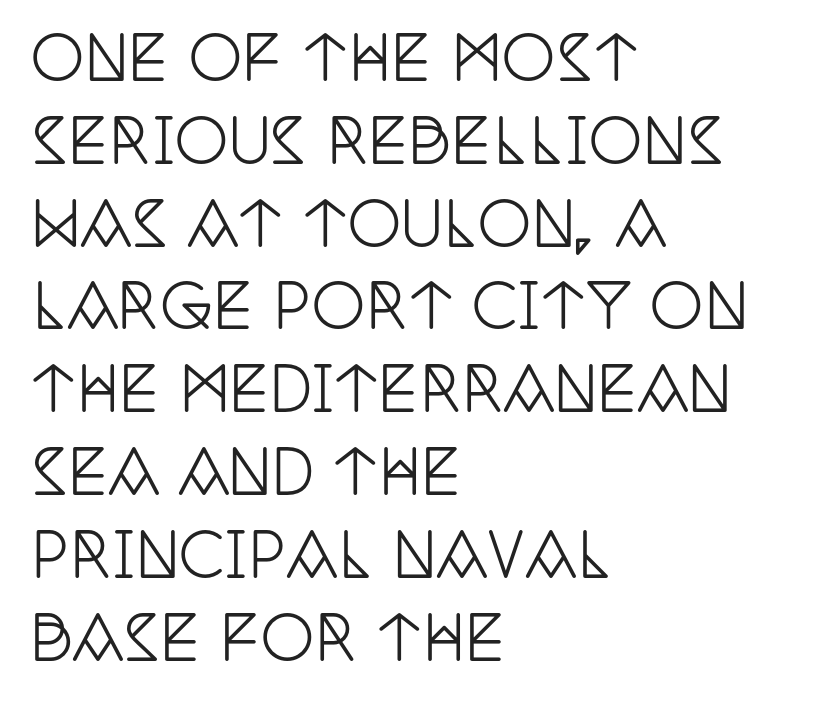
The text was rendered using a seriffed face with decorative stroke endings. Standard letterfit; no display-style spreading of the glyphs. The type sits square on the baseline with zero lean. Leading matches the norm, producing a regular column. Only glyphs here, with clear space below each row. Line starts are locked; line ends wander.
